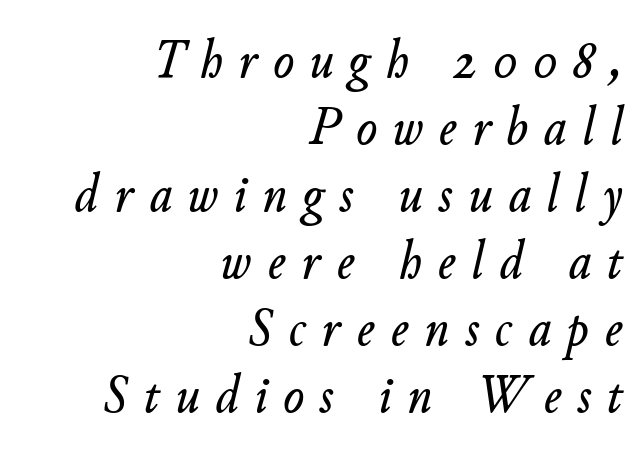
The face used here is proportionally spaced, like ordinary book or web type. If you drew a line through each stem, it would be angled. Here the glyphs are tracked loosely, breaking word shapes into spaced letters. The text block is weighted toward the right margin, trailing off unevenly leftward.
